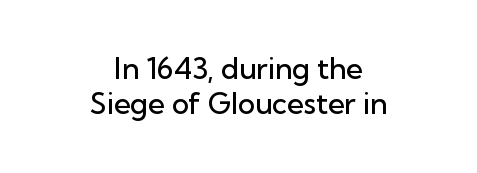
{"serif": "no", "italic": "no", "bold": "semi", "weight": "semibold", "width": "normal", "stroke_contrast": "low", "x_height": "medium", "monospaced": "no", "underline": "no", "align": "center", "line_spacing_ratio": 1.22, "letter_spacing": "normal", "letter_spacing_em": 0.0, "glyph_px": 29}
